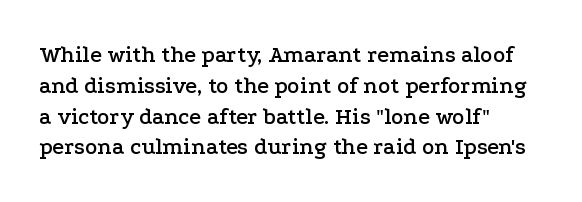
The image shows 23 px text type, upright; set left-aligned, normal line spacing (1.34x), normal letter spacing, not underlined.
